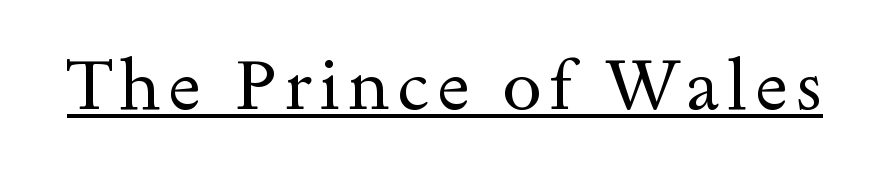
Note the varied advance widths — an 'i' is clearly narrower than an 'm'. A typographer would call this underscored text. Examine the stroke ends and you'll spot serifs. Designer's note — italics off, roman on. Stems and bowls with no extra thickness — not bold.
